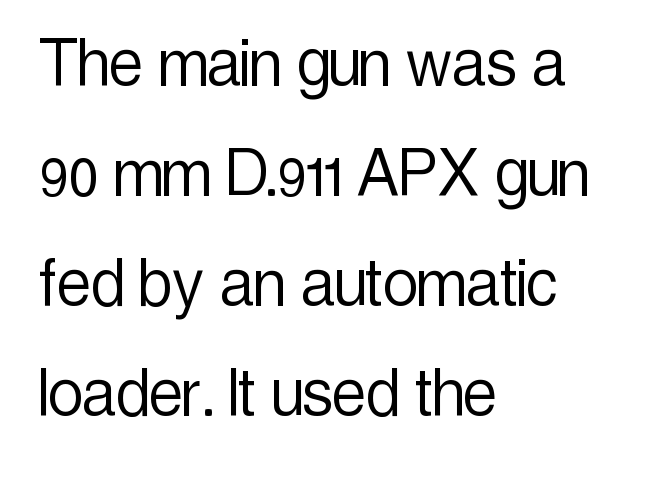
The weight tops out at a normal text grade. Default kerning and tracking; the words read as compact shapes. Nobody drew a line under any word here. Note the varied advance widths — an 'i' is clearly narrower than an 'm'.
